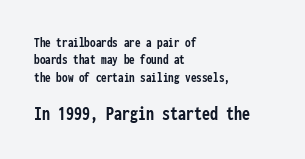
The compositor pushed each line to the left boundary. Glyph-to-glyph distance matches everyday printed text. Visually, the bottom section dominates because its glyphs are scaled up. Rendered with straight, roman letterforms.
